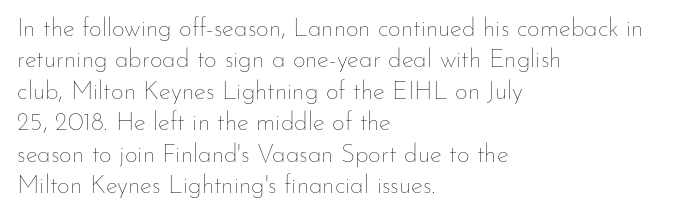
{"italic": "no", "bold": "no", "underline": "no", "align": "left", "line_spacing": "normal", "line_spacing_ratio": 1.26, "letter_spacing": "normal", "letter_spacing_em": 0.0, "glyph_px": 25}
